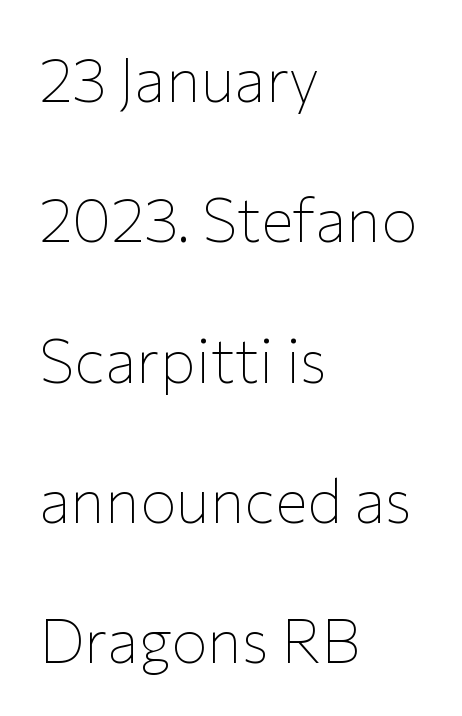
Q: Is the text bold? A: No.
Q: Is the text italic (slanted)? A: No, it is upright.
Q: Is the typeface a serif or a sans-serif typeface? A: Sans-serif.
Q: Is the text underlined? A: No.
Q: How is the paragraph aligned? A: Left-aligned.
Q: Is the spacing between letters normal or unusually wide? A: Normal.
Q: Is the spacing between lines tight, normal or loose? A: Loose.
Q: Width (condensed, normal, or wide)? A: Normal.
Q: Stroke contrast? A: Low.
Q: x-height? A: Medium.
Q: Monospaced? A: No.
